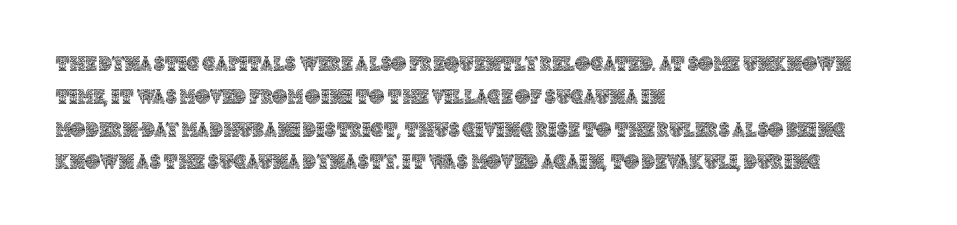
The image shows 21 px text type, upright; set left-aligned, normal line spacing (1.56x), normal letter spacing, not underlined.
